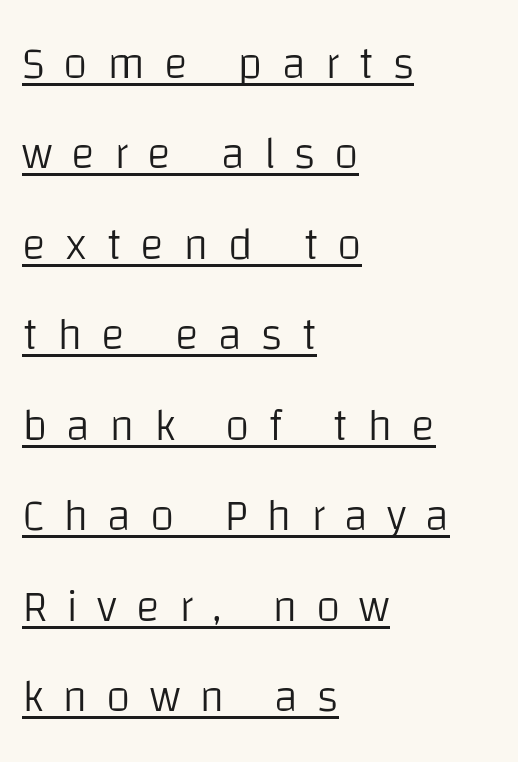
Caption: face not bold, strokes unweighted. Is this a fixed-width face? No — the glyphs have proportional, varying widths. Is there any slant? The stems are plumb. Loosely led — the rows are spread out. Someone cranked the tracking dial way up on this one. The text was rendered using a sans face with plain stroke endings.
